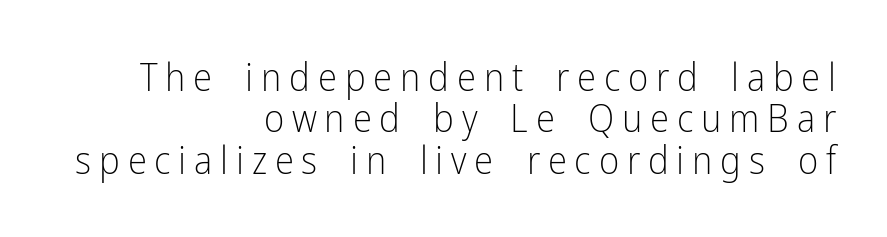
{"serif": "no", "italic": "no", "bold": "no", "weight": "light", "width": "condensed", "stroke_contrast": "low", "x_height": "medium", "monospaced": "no", "underline": "no", "align": "right", "line_spacing": "tight", "line_spacing_ratio": 1.06, "letter_spacing": "wide", "letter_spacing_em": 0.2, "glyph_px": 39}
